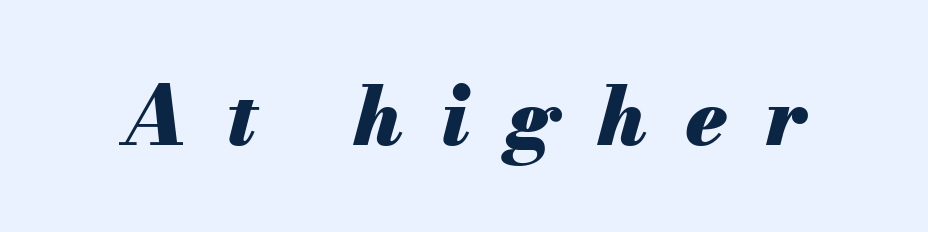
The image shows 80 px heavy type, italic (leaning right); set unusually wide letter spacing (+0.48 em), not underlined; medium stroke contrast and a small x-height.
